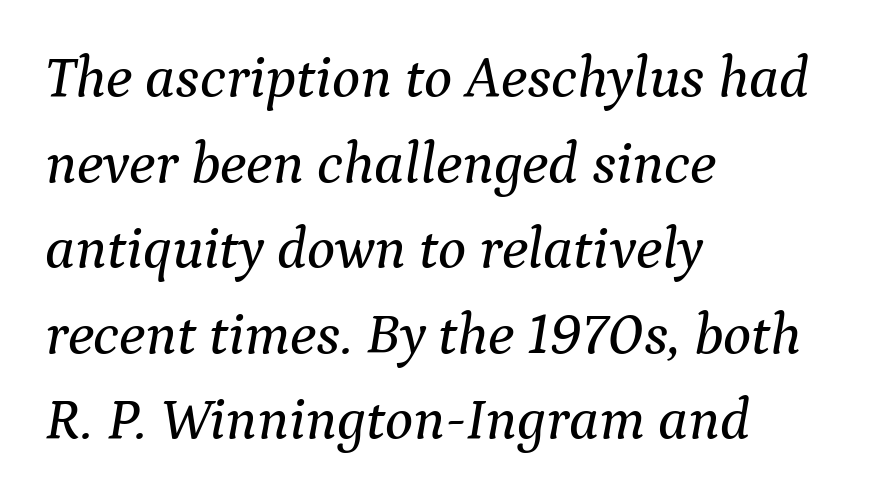
The image shows 59 px serif type, italic (leaning right); set left-aligned, normal line spacing (1.45x), normal letter spacing, not underlined; medium stroke contrast and a medium x-height.
